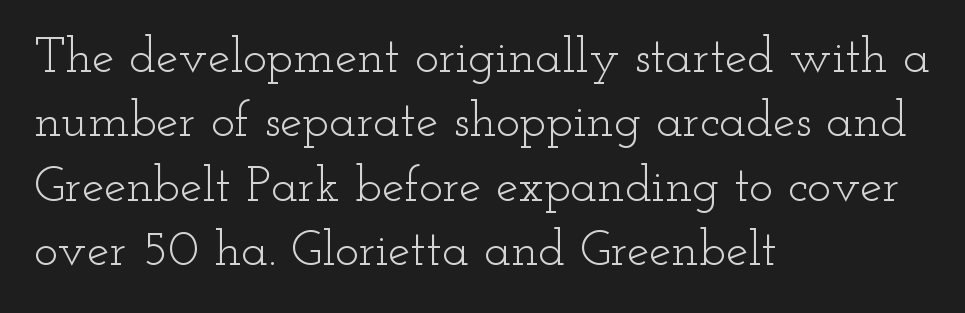
{"serif": "yes", "italic": "no", "bold": "no", "weight": "light", "width": "wide", "stroke_contrast": "low", "x_height": "small", "monospaced": "no", "underline": "no", "align": "left", "line_spacing": "normal", "line_spacing_ratio": 1.29, "letter_spacing": "normal", "letter_spacing_em": 0.0, "glyph_px": 50}
